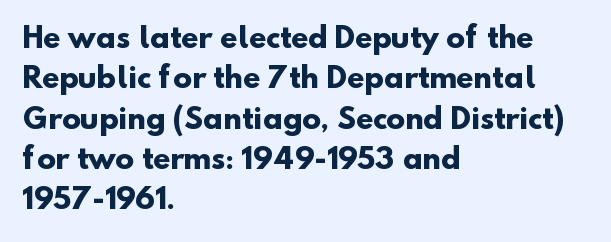
This sample has the flowing, uneven cadence of proportional lettering. Nobody drew a line under any word here. The passage shown stacks its lines at a standard gap. Plenty of ink on the page — the face is bold. The typesetter chose a ragged-right arrangement here. Short note: letters normally spaced.
